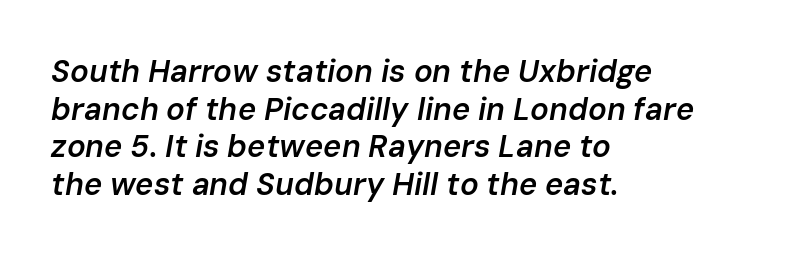
The image shows 31 px semibold type, italic (leaning right); set left-aligned, line spacing 1.21x, normal letter spacing, not underlined; low stroke contrast and a medium x-height.
